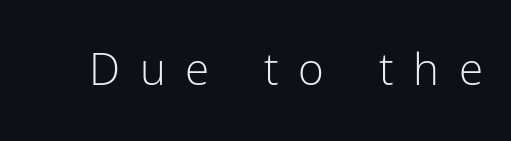
Character widths vary here, with narrow letters taking less room than wide ones. Look at the bottom of the vertical strokes: they stop flat, with no serifs. Do the letters lean? They stand straight. The face looks like a standard text weight, possibly lighter. Descenders hang freely into open space.
